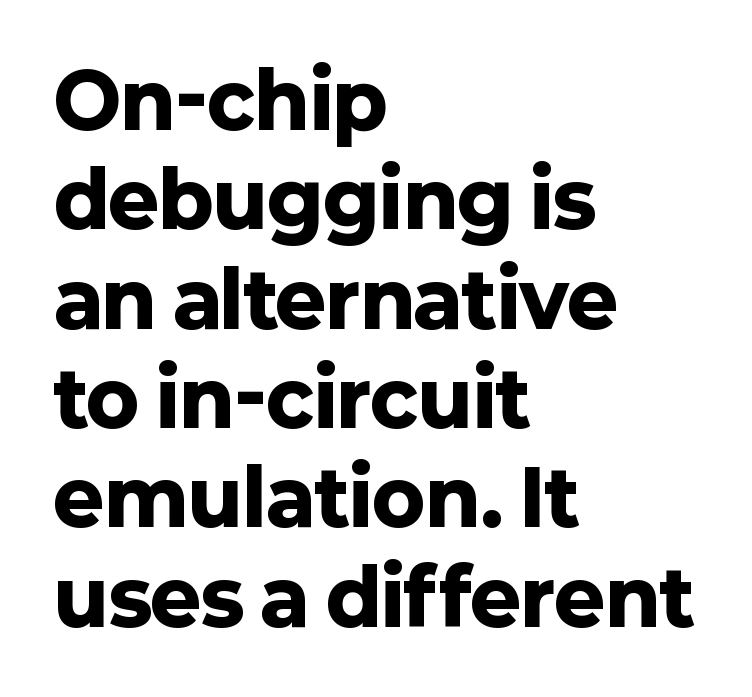
The baseline area is clear. Observe the ordinary spacing: letters are neighbours, not strangers. Vertically, the passage feels balanced, rows spaced as you'd expect. A typesetter would mark this as roman, not italic.
